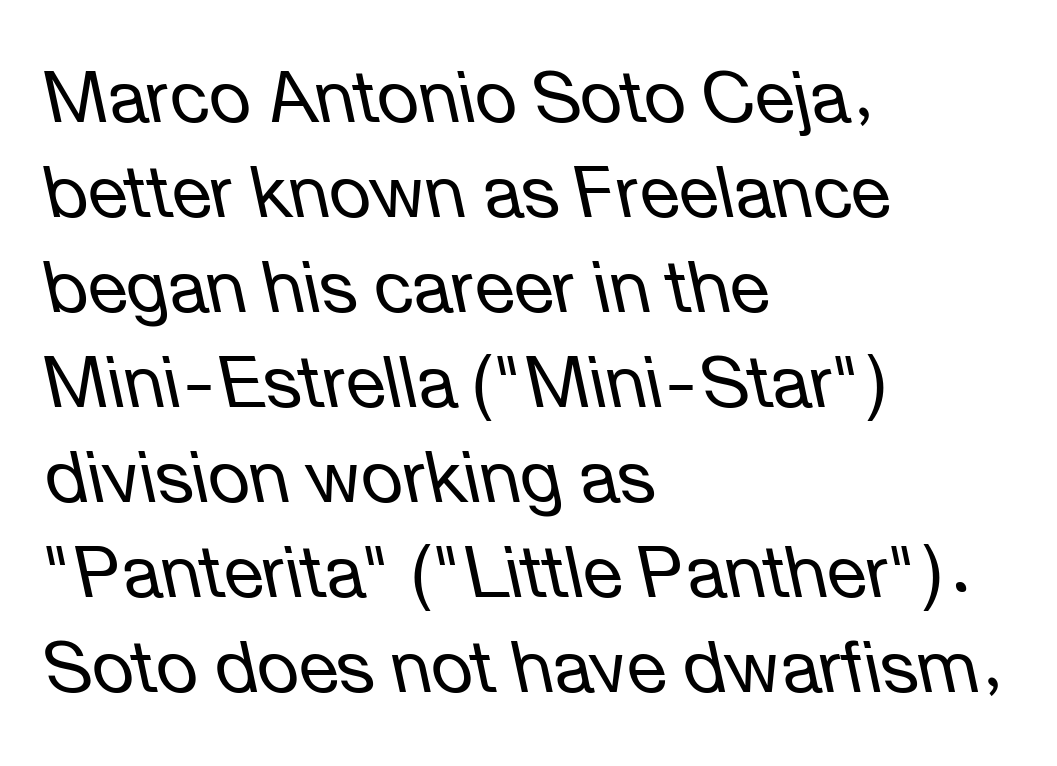
Vertically, the passage feels balanced, rows spaced as you'd expect. This sample uses plain, unmodified letter spacing. Nobody drew a line under any word here. The passage shown is not bold in any degree. Typeset ragged right — the left edge is the straight one. The rendering uses natural spacing where letterforms have individual widths.
